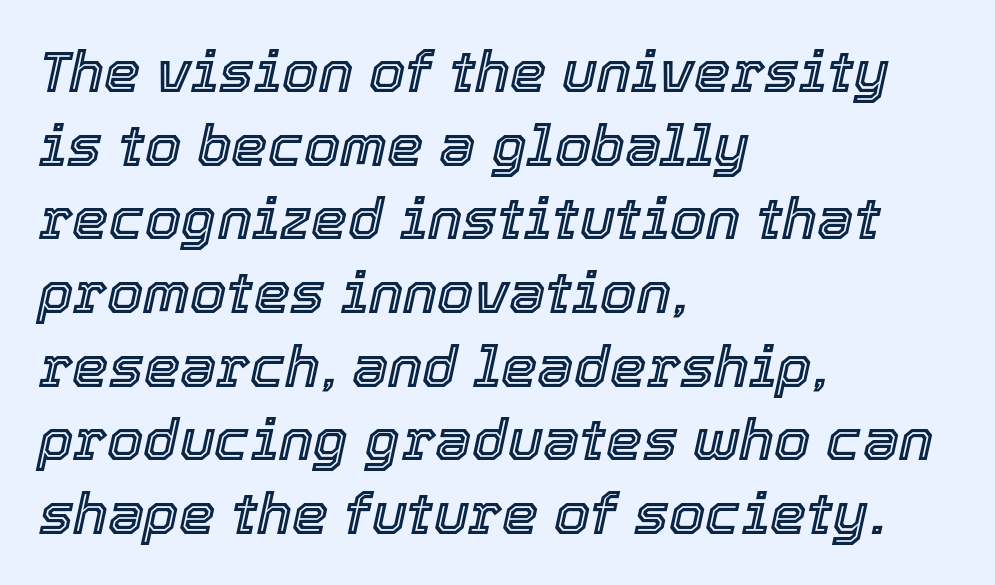
{"italic": "yes", "lean": "right", "slant_degrees": 12, "width": "normal", "x_height": "medium", "monospaced": "no", "underline": "no", "align": "left", "line_spacing": "normal", "line_spacing_ratio": 1.27, "letter_spacing": "normal", "letter_spacing_em": 0.0, "glyph_px": 58}
